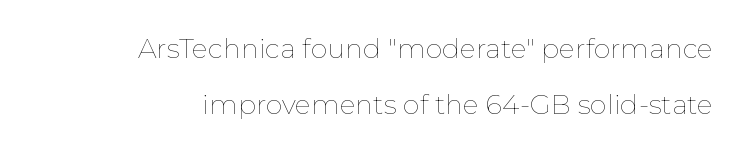
{"italic": "no", "bold": "no", "underline": "no", "align": "right", "line_spacing": "loose", "line_spacing_ratio": 2.08, "letter_spacing": "normal", "letter_spacing_em": 0.0, "glyph_px": 27}
